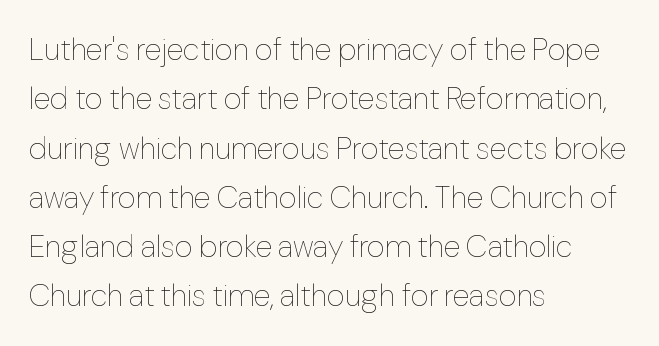
The image shows 31 px thin type, upright; set left-aligned, normal line spacing (1.59x), normal letter spacing, not underlined; low stroke contrast and a medium x-height.
